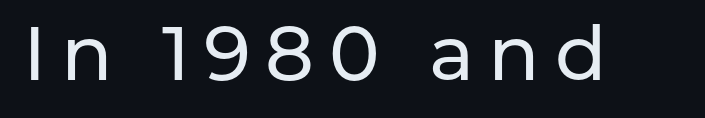
You can tell from the bare stems that sans-serif type was used. Honestly, there is no underline to notice here at all. You can tell it's not italic because the verticals are truly vertical. Proportional: the letters do not fall into vertical columns.
